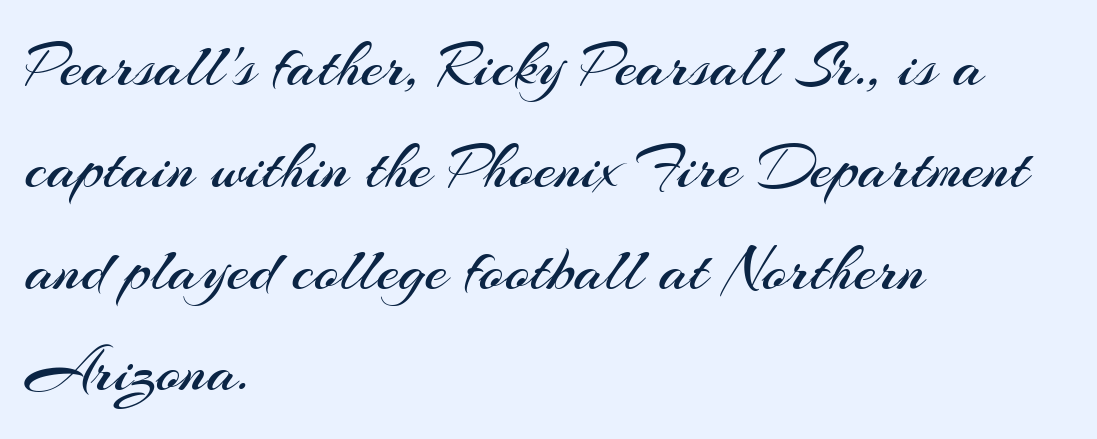
{"serif": "no", "bold": "no", "weight": "regular", "width": "normal", "stroke_contrast": "medium", "x_height": "small", "monospaced": "no", "underline": "no", "align": "left", "line_spacing": "normal", "line_spacing_ratio": 1.59, "letter_spacing": "normal", "letter_spacing_em": 0.0, "glyph_px": 64}
